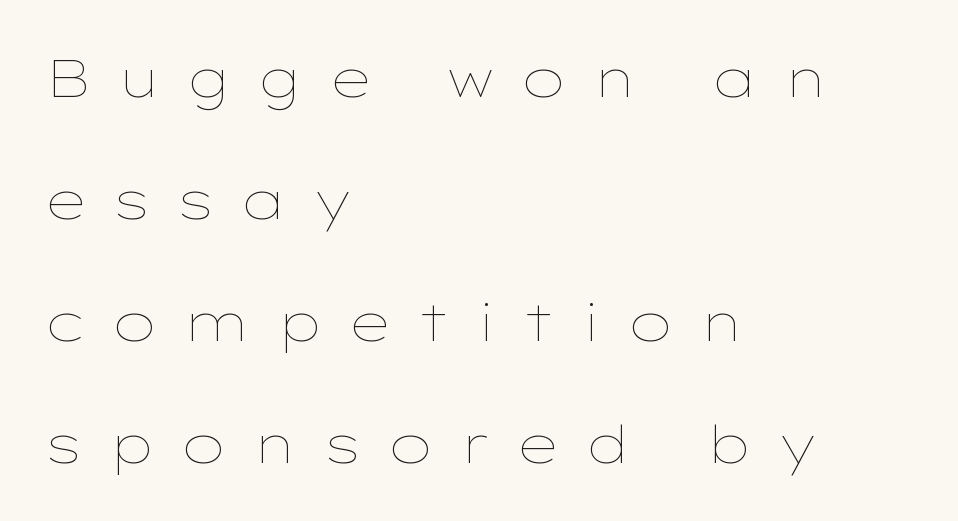
{"italic": "no", "bold": "no", "weight": "thin", "width": "wide", "stroke_contrast": "low", "x_height": "medium", "monospaced": "no", "underline": "no", "align": "left", "line_spacing": "loose", "line_spacing_ratio": 2.3, "letter_spacing": "wide", "letter_spacing_em": 0.47, "glyph_px": 53}
